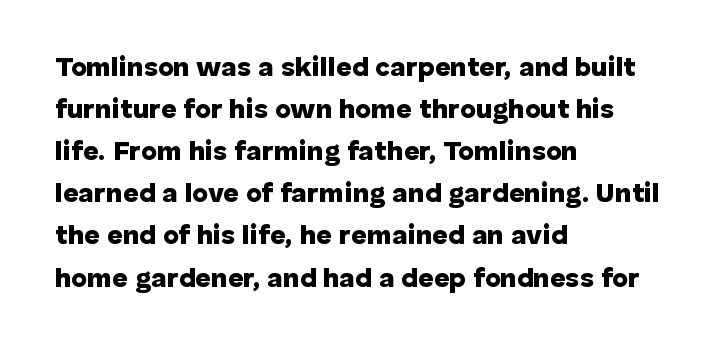
{"italic": "no", "bold": "yes", "underline": "no", "align": "left", "line_spacing": "normal", "line_spacing_ratio": 1.56, "letter_spacing": "normal", "letter_spacing_em": 0.0, "glyph_px": 27}
